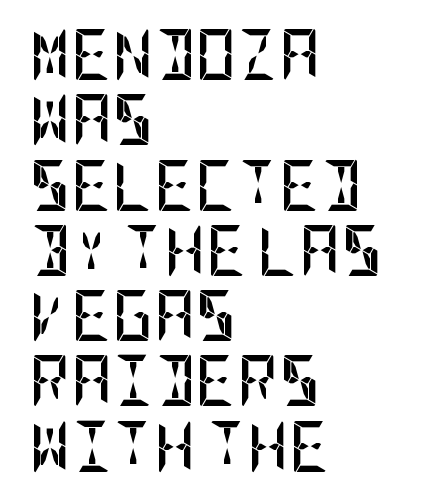
Q: Is the text bold? A: Yes.
Q: Is the text italic (slanted)? A: No, it is upright.
Q: Is the typeface a serif or a sans-serif typeface? A: Sans-serif.
Q: Is the text underlined? A: No.
Q: How is the paragraph aligned? A: Left-aligned.
Q: Is the spacing between letters normal or unusually wide? A: Normal.
Q: Is the spacing between lines tight, normal or loose? A: Normal.
Q: Width (condensed, normal, or wide)? A: Condensed.
Q: Stroke contrast? A: Low.
Q: x-height? A: Large.
